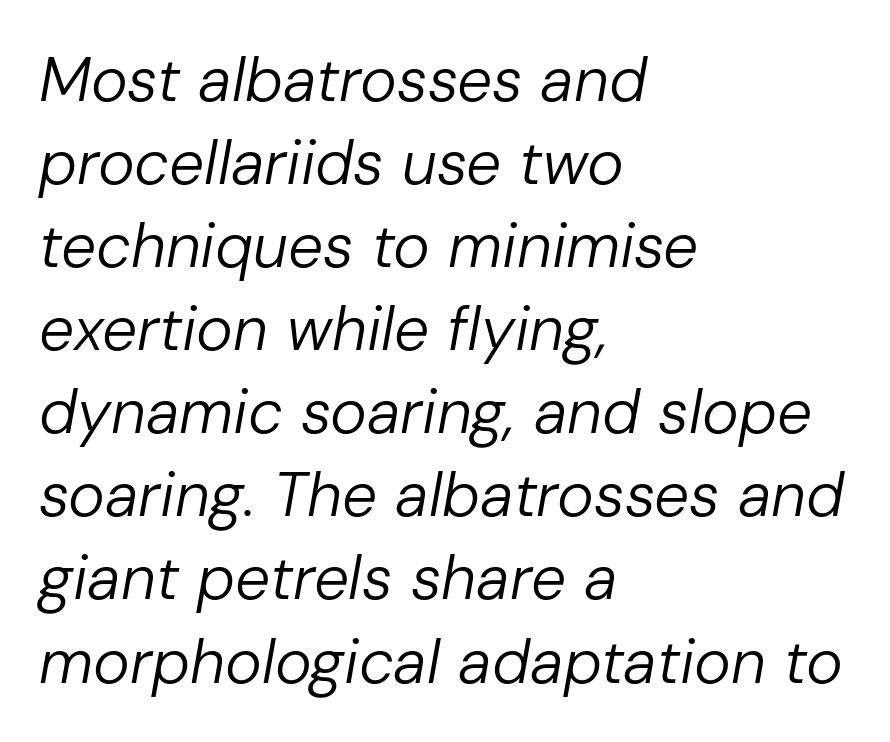
Q: Is the text bold? A: No.
Q: Is the text italic (slanted)? A: Yes, it leans right by about 10 degrees.
Q: Is the text underlined? A: No.
Q: How is the paragraph aligned? A: Left-aligned.
Q: Is the spacing between letters normal or unusually wide? A: Normal.
Q: Is the spacing between lines tight, normal or loose? A: Normal.
Q: Width (condensed, normal, or wide)? A: Normal.
Q: Stroke contrast? A: Low.
Q: x-height? A: Medium.
Q: Monospaced? A: No.
